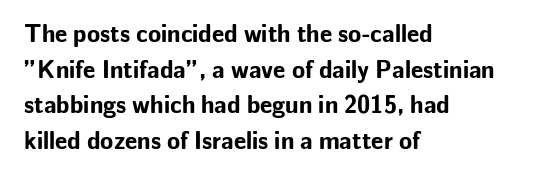
The image shows 24 px bold type, upright; set left-aligned, normal line spacing (1.48x), normal letter spacing, not underlined.
